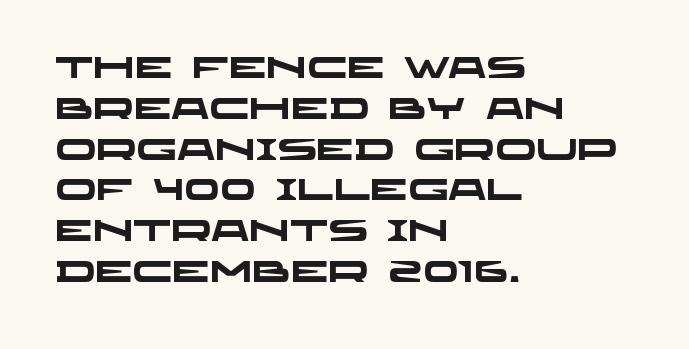
Q: Is the text bold? A: Yes.
Q: Is the typeface a serif or a sans-serif typeface? A: Sans-serif.
Q: Is the text underlined? A: No.
Q: How is the paragraph aligned? A: Left-aligned.
Q: Is the spacing between letters normal or unusually wide? A: Normal.
Q: Is the spacing between lines tight, normal or loose? A: Normal.
Q: Width (condensed, normal, or wide)? A: Wide.
Q: Stroke contrast? A: Low.
Q: x-height? A: Large.
Q: Monospaced? A: No.
